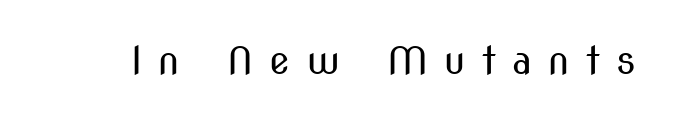
{"serif": "no", "italic": "no", "bold": "no", "weight": "regular", "width": "condensed", "stroke_contrast": "medium", "x_height": "medium", "monospaced": "no", "underline": "no", "letter_spacing": "wide", "letter_spacing_em": 0.43, "glyph_px": 38}
